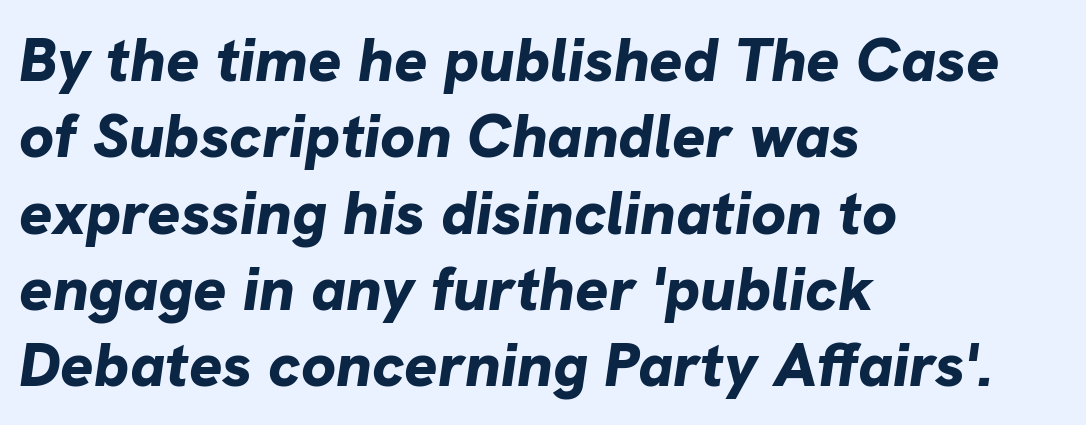
{"italic": "yes", "lean": "right", "slant_degrees": 8, "bold": "yes", "weight": "bold", "width": "normal", "stroke_contrast": "low", "x_height": "medium", "monospaced": "no", "underline": "no", "align": "left", "line_spacing_ratio": 1.23, "letter_spacing": "normal", "letter_spacing_em": 0.0, "glyph_px": 62}
